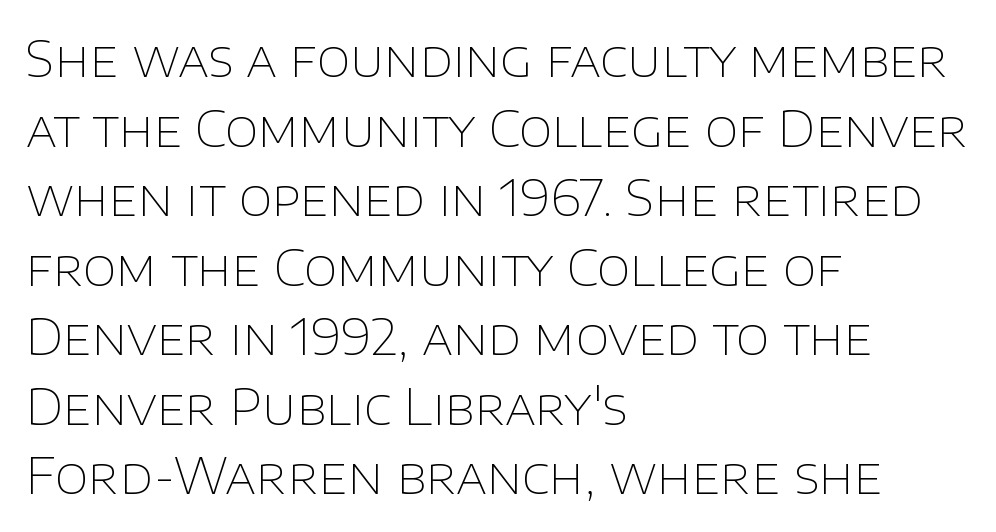
Each letter's strokes conclude bluntly, with no projecting serifs. Posture: upright roman. The passage shown stacks its lines at a standard gap. Do the characters align in a grid? No, the font is proportional. Observe the ordinary spacing: letters are neighbours, not strangers.
